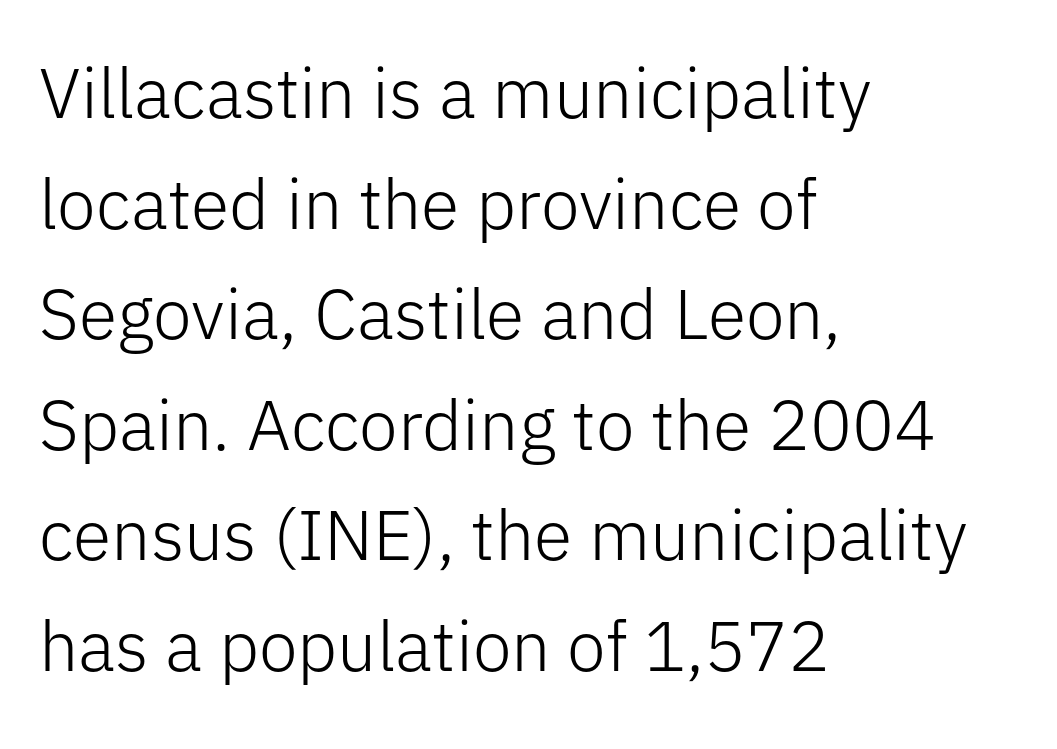
It's the straight-up-and-down kind of type. The space between consecutive lines is moderate. The passage is arranged the way most books set body copy — flush left. Looks like regular typesetting: each glyph gets only the width it needs. The passage shown is typeset with a sans-serif family.
